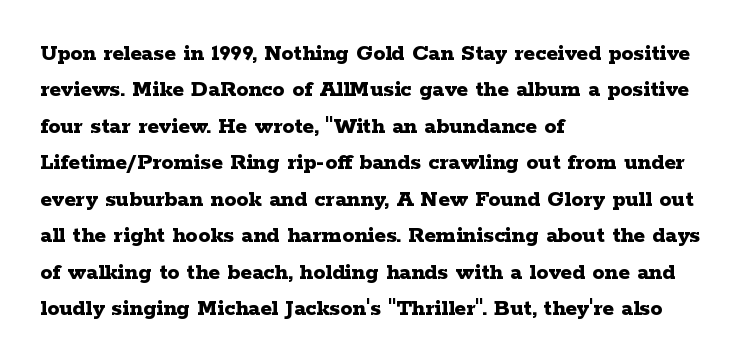
{"italic": "no", "bold": "yes", "underline": "no", "align": "left", "line_spacing": "normal", "line_spacing_ratio": 1.52, "letter_spacing": "normal", "letter_spacing_em": 0.0, "glyph_px": 24}
